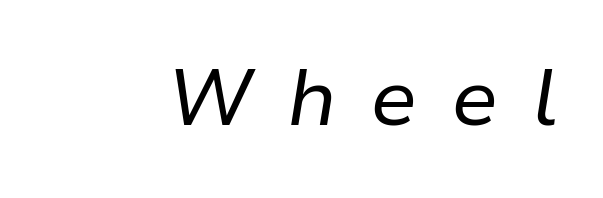
Q: Is the text bold? A: No.
Q: Is the text italic (slanted)? A: Yes, it leans right by about 9 degrees.
Q: Is the text underlined? A: No.
Q: Is the spacing between letters normal or unusually wide? A: Unusually wide.
Q: Width (condensed, normal, or wide)? A: Normal.
Q: Stroke contrast? A: Low.
Q: x-height? A: Medium.
Q: Monospaced? A: No.
